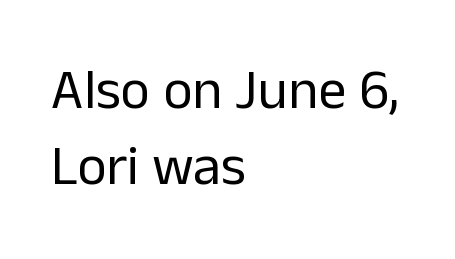
The image shows 56 px regular-weight sans-serif type, upright; set left-aligned, normal line spacing (1.35x), normal letter spacing, not underlined; low stroke contrast and a medium x-height.
